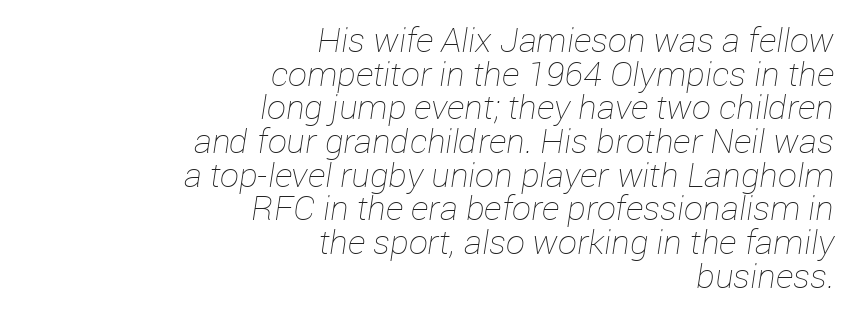
The image shows 34 px thin type, italic (leaning right); set right-aligned, tight line spacing (0.99x), normal letter spacing, not underlined; low stroke contrast and a medium x-height.
